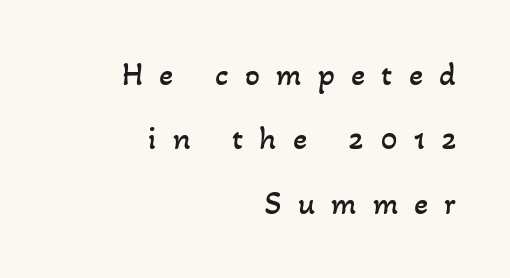
Q: Is the text bold? A: No.
Q: Is the text underlined? A: No.
Q: How is the paragraph aligned? A: Right-aligned.
Q: Is the spacing between letters normal or unusually wide? A: Unusually wide.
Q: Is the spacing between lines tight, normal or loose? A: Loose.
Q: Width (condensed, normal, or wide)? A: Normal.
Q: Stroke contrast? A: Low.
Q: x-height? A: Small.
Q: Monospaced? A: No.
